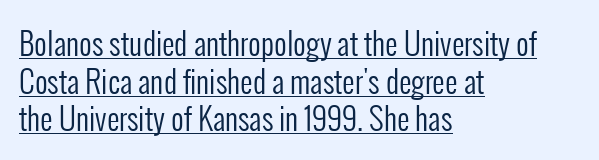
{"serif": "no", "italic": "no", "bold": "no", "weight": "regular", "width": "condensed", "stroke_contrast": "low", "x_height": "medium", "monospaced": "no", "underline": "yes", "align": "left", "line_spacing_ratio": 1.21, "letter_spacing": "normal", "letter_spacing_em": 0.0, "glyph_px": 31}
